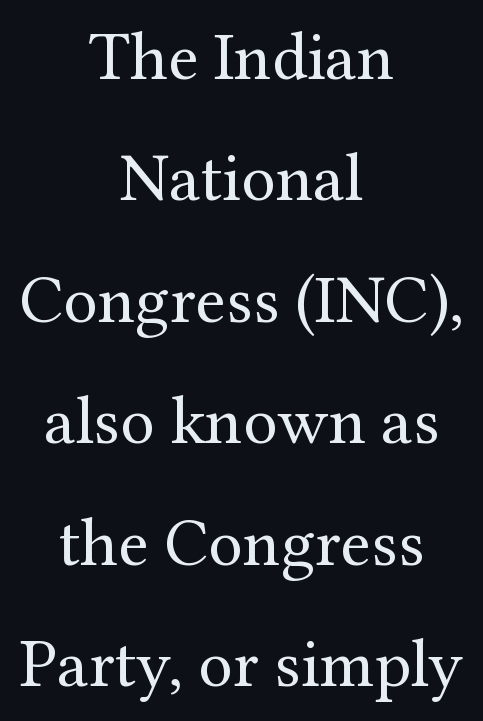
A serif font was chosen for this passage. This rendering uses center alignment, leaving both contours irregular but symmetric. The letters sit at their default tracking, neither squeezed nor spread. Underline: absent.
